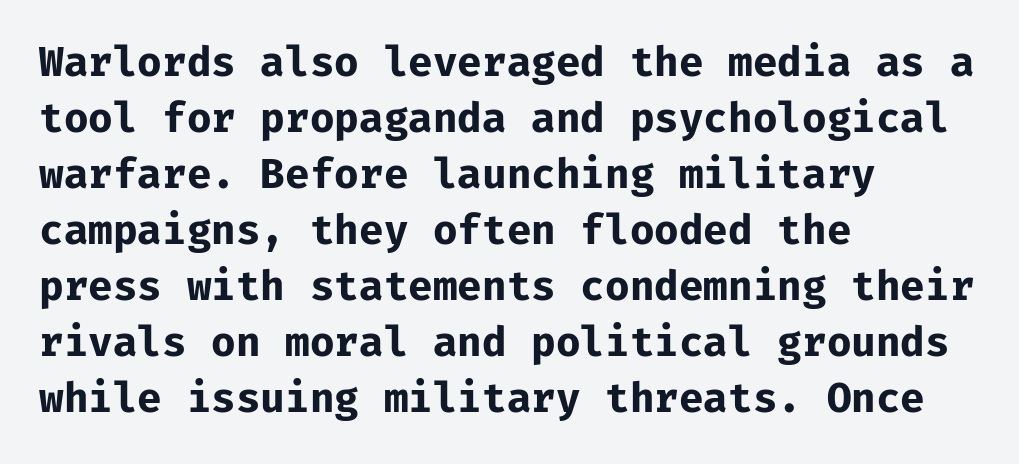
{"serif": "no", "italic": "no", "bold": "yes", "weight": "bold", "width": "normal", "stroke_contrast": "low", "x_height": "medium", "monospaced": "yes", "underline": "no", "align": "left", "line_spacing": "normal", "line_spacing_ratio": 1.4, "letter_spacing": "normal", "letter_spacing_em": 0.0, "glyph_px": 40}
